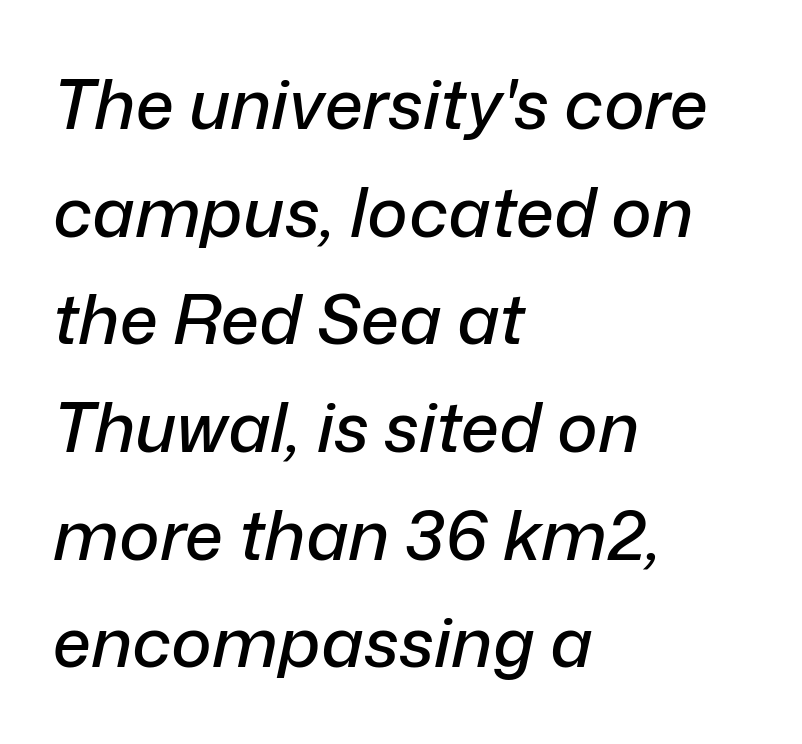
{"italic": "yes", "lean": "right", "slant_degrees": 12, "width": "normal", "stroke_contrast": "low", "x_height": "medium", "monospaced": "no", "underline": "no", "align": "left", "line_spacing": "normal", "line_spacing_ratio": 1.56, "letter_spacing": "normal", "letter_spacing_em": 0.0, "glyph_px": 69}
